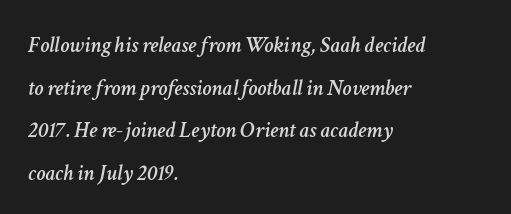
Q: Is the text italic (slanted)? A: Yes, it leans right by about 11 degrees.
Q: Is the text underlined? A: No.
Q: How is the paragraph aligned? A: Left-aligned.
Q: Is the spacing between letters normal or unusually wide? A: Normal.
